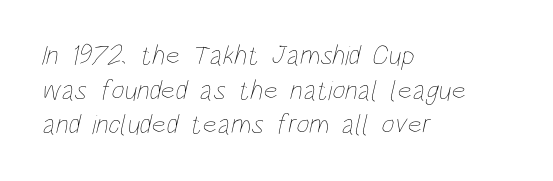
Q: Is the text bold? A: No.
Q: Is the text underlined? A: No.
Q: How is the paragraph aligned? A: Left-aligned.
Q: Is the spacing between letters normal or unusually wide? A: Normal.
Q: Width (condensed, normal, or wide)? A: Condensed.
Q: Stroke contrast? A: Low.
Q: x-height? A: Large.
Q: Monospaced? A: No.
